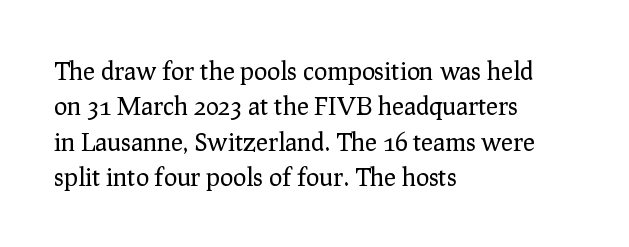
Plain, unruled lines of type. Is the type heavy? It reads as light-to-regular instead. Interline gaps are of average width in this sample. In terms of posture, this sample is upright. These lines are set flush left with a ragged right edge. Nothing unusual about the tracking: characters are spaced as the font intends.
